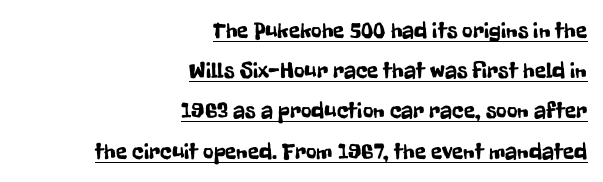
Q: Is the text italic (slanted)? A: No, it is upright.
Q: Is the text underlined? A: Yes.
Q: How is the paragraph aligned? A: Right-aligned.
Q: Is the spacing between letters normal or unusually wide? A: Normal.
